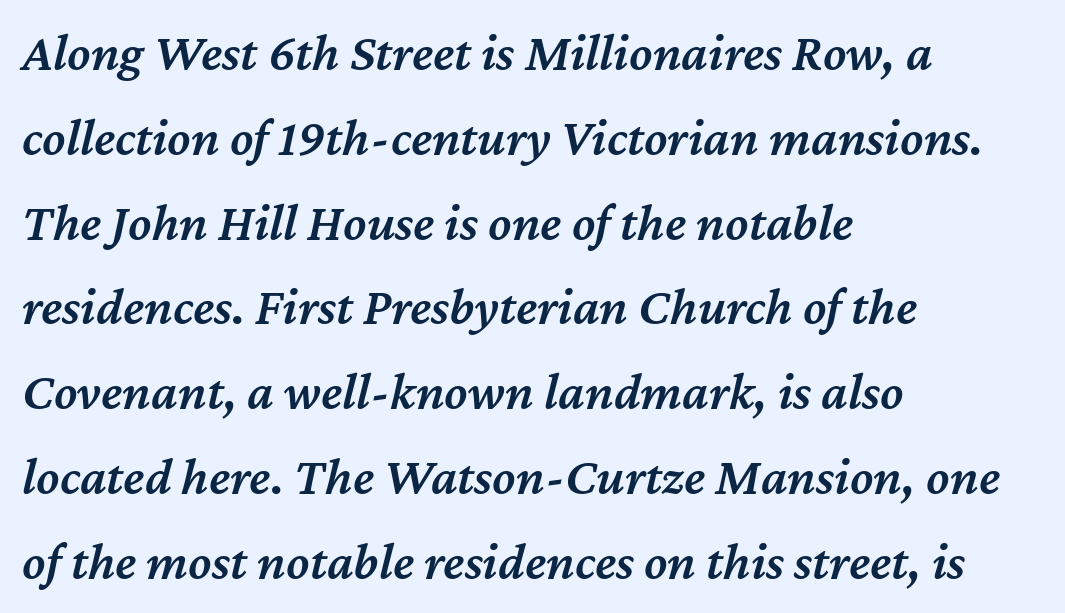
Q: Is the text bold? A: Semi-bold.
Q: Is the text italic (slanted)? A: Yes, it leans right by about 12 degrees.
Q: Is the text underlined? A: No.
Q: How is the paragraph aligned? A: Left-aligned.
Q: Is the spacing between letters normal or unusually wide? A: Normal.
Q: Is the spacing between lines tight, normal or loose? A: Normal.
Q: Width (condensed, normal, or wide)? A: Normal.
Q: Stroke contrast? A: Medium.
Q: x-height? A: Medium.
Q: Monospaced? A: No.
